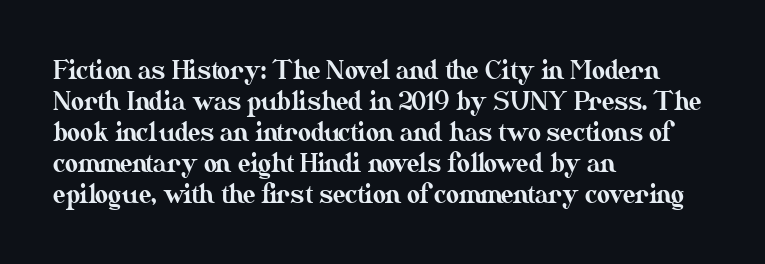
{"italic": "no", "underline": "no", "align": "left", "line_spacing_ratio": 1.24, "letter_spacing": "normal", "letter_spacing_em": 0.0, "glyph_px": 25}
